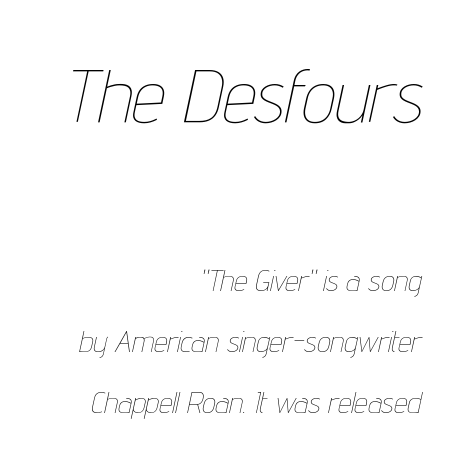
Q: Is the text bold? A: No.
Q: Is the text italic (slanted)? A: Yes, it leans right by about 12 degrees.
Q: Is the text underlined? A: No.
Q: How is the paragraph aligned? A: Right-aligned.
Q: Is the spacing between letters normal or unusually wide? A: Normal.
Q: Is the spacing between lines tight, normal or loose? A: Loose.
Q: Which block of text is set in a larger size, the first (top) or the second (bottom)? A: The first (top) one.
Q: Width (condensed, normal, or wide)? A: Condensed.
Q: Stroke contrast? A: Low.
Q: x-height? A: Medium.
Q: Monospaced? A: No.
